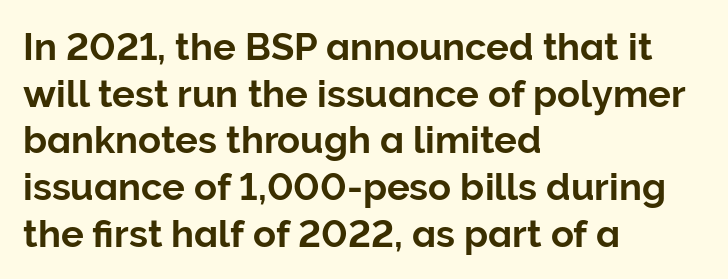
The face used here is proportionally spaced, like ordinary book or web type. These lines are set flush left with a ragged right edge. The typography opts for an upright posture over an oblique one. The line texture is even and compact thanks to regular tracking.
